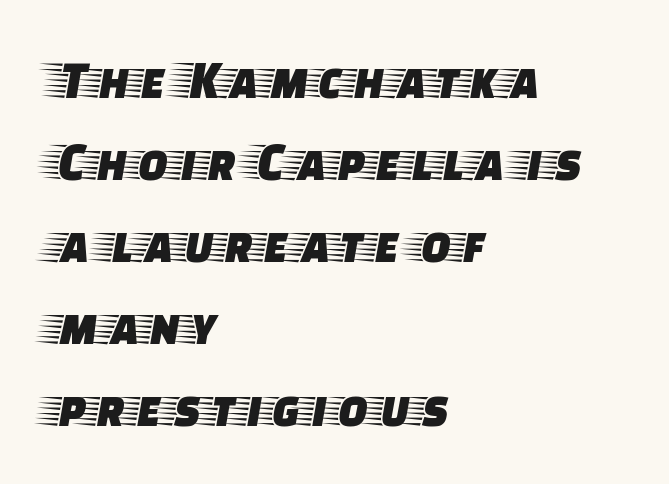
The image shows 55 px wide serif type; set left-aligned, normal line spacing (1.49x), normal letter spacing, not underlined; low stroke contrast and a large x-height.
